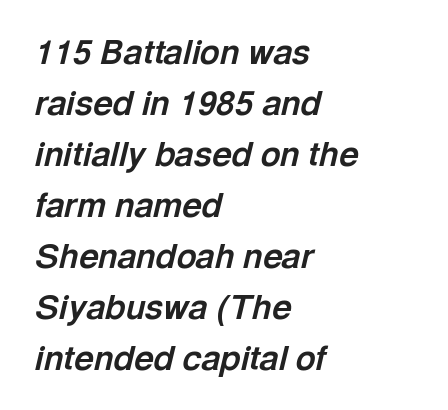
The face used here is proportionally spaced, like ordinary book or web type. Slant detected: the letters are inclined. The passage shown has conventional tracking throughout. What's the leading like? Ordinary, nothing unusual.
